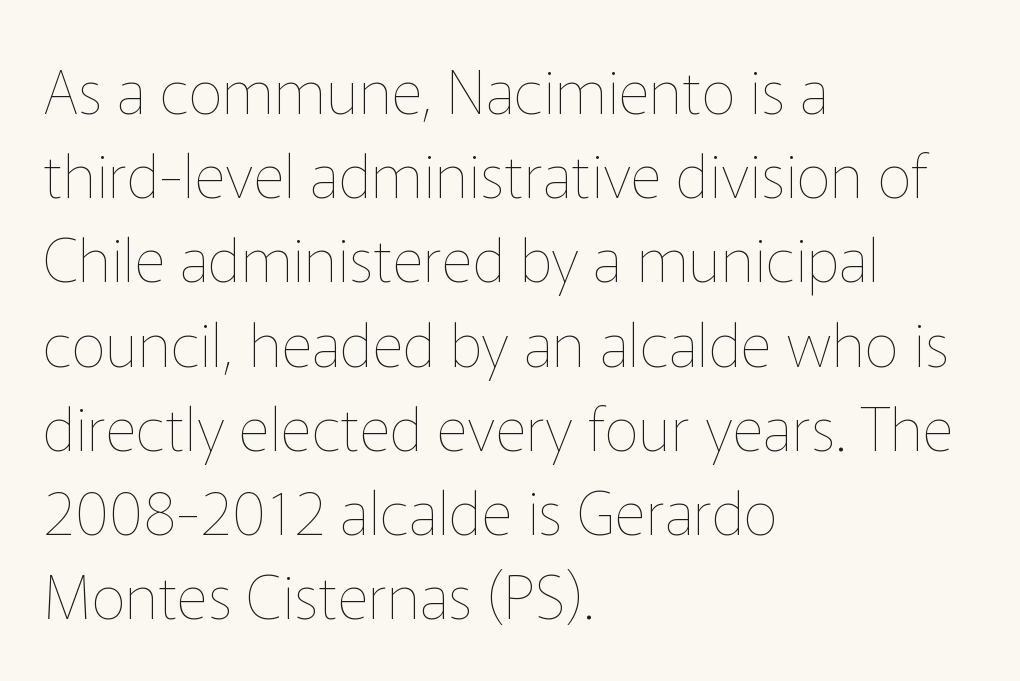
Q: Is the text bold? A: No.
Q: Is the text italic (slanted)? A: No, it is upright.
Q: Is the text underlined? A: No.
Q: How is the paragraph aligned? A: Left-aligned.
Q: Is the spacing between letters normal or unusually wide? A: Normal.
Q: Is the spacing between lines tight, normal or loose? A: Normal.
Q: Width (condensed, normal, or wide)? A: Normal.
Q: Stroke contrast? A: Low.
Q: x-height? A: Medium.
Q: Monospaced? A: No.
